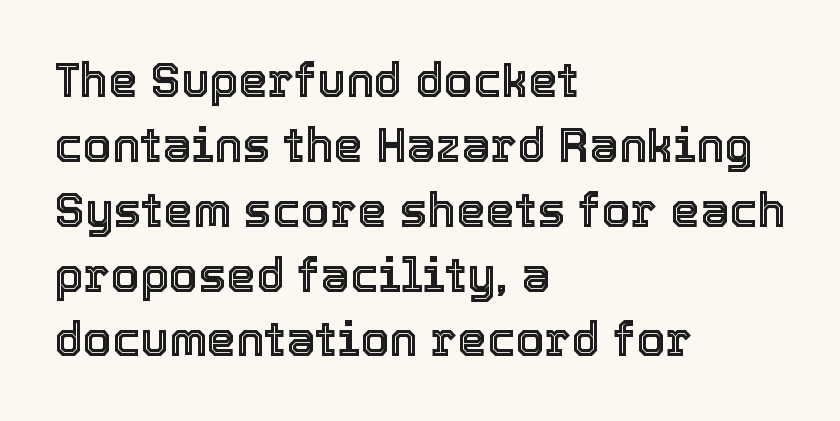
{"italic": "no", "width": "normal", "x_height": "medium", "monospaced": "no", "underline": "no", "align": "left", "line_spacing": "normal", "line_spacing_ratio": 1.38, "letter_spacing": "normal", "letter_spacing_em": 0.0, "glyph_px": 47}
